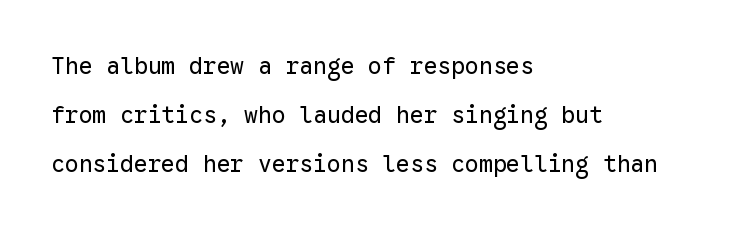
Q: Is the text bold? A: No.
Q: Is the text italic (slanted)? A: No, it is upright.
Q: Is the text underlined? A: No.
Q: How is the paragraph aligned? A: Left-aligned.
Q: Is the spacing between letters normal or unusually wide? A: Normal.
Q: Is the spacing between lines tight, normal or loose? A: Loose.
